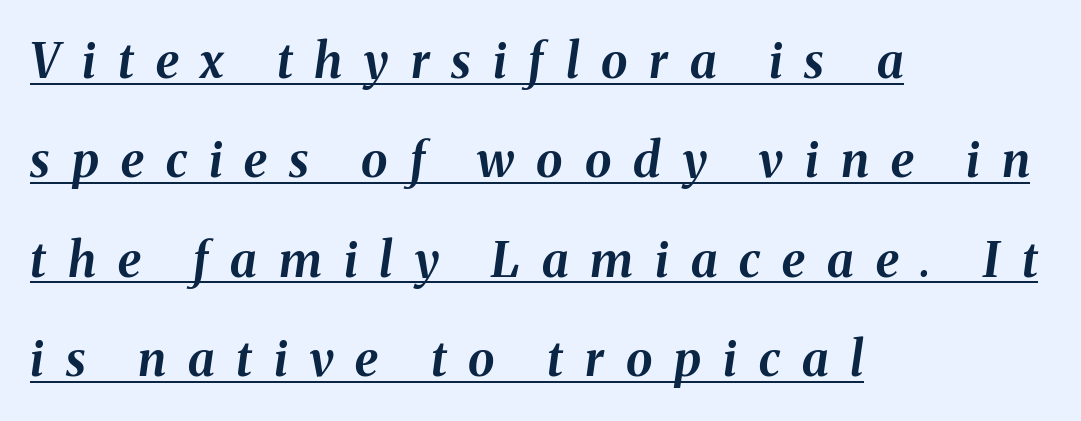
Q: Is the text bold? A: Yes.
Q: Is the text italic (slanted)? A: Yes, it leans right by about 8 degrees.
Q: Is the text underlined? A: Yes.
Q: How is the paragraph aligned? A: Left-aligned.
Q: Is the spacing between letters normal or unusually wide? A: Unusually wide.
Q: Is the spacing between lines tight, normal or loose? A: Loose.
Q: Width (condensed, normal, or wide)? A: Normal.
Q: Stroke contrast? A: Medium.
Q: x-height? A: Medium.
Q: Monospaced? A: No.
